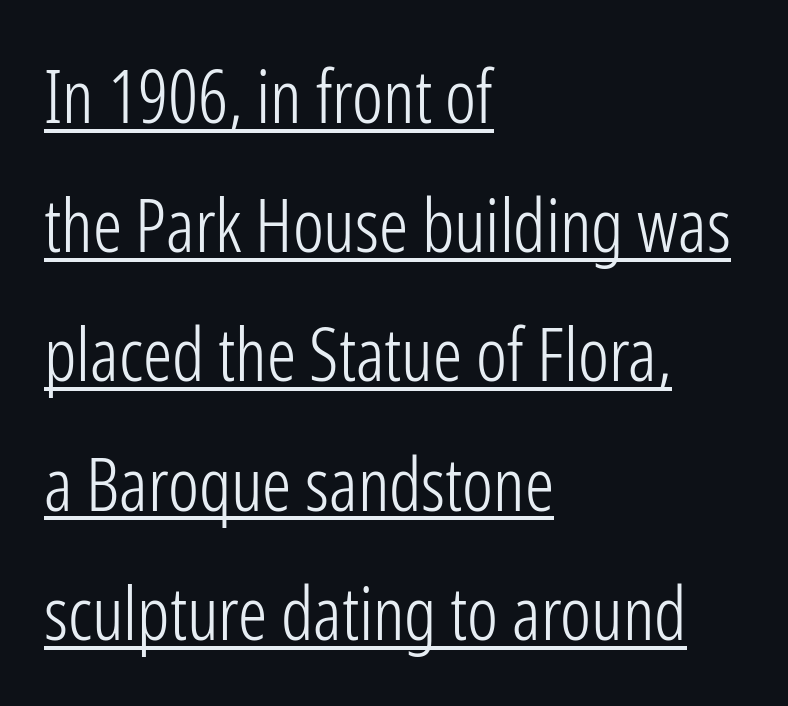
The image shows 73 px light, condensed sans-serif type, upright; set left-aligned, line spacing 1.77x, normal letter spacing, underlined; low stroke contrast and a medium x-height.
